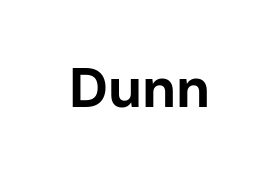
Q: Is the text bold? A: Yes.
Q: Is the text italic (slanted)? A: No, it is upright.
Q: Is the typeface a serif or a sans-serif typeface? A: Sans-serif.
Q: Is the text underlined? A: No.
Q: Is the spacing between letters normal or unusually wide? A: Normal.
Q: Width (condensed, normal, or wide)? A: Normal.
Q: Stroke contrast? A: Low.
Q: x-height? A: Medium.
Q: Monospaced? A: No.
